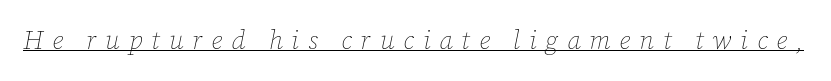
Like a heading marked for emphasis, these lines bear an underscore. Quick note: italic. There is plenty of visible air inserted between adjacent glyphs. The weight tops out at a normal text grade.
